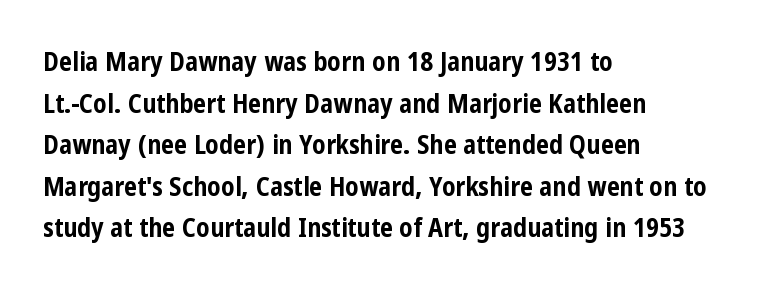
When letters stand straight like this, we call the style roman or upright. Successive baselines arrive at the customary interval. This rendering uses left alignment, leaving the right contour irregular. Notice how thick the strokes are: this is what a full bold looks like.
